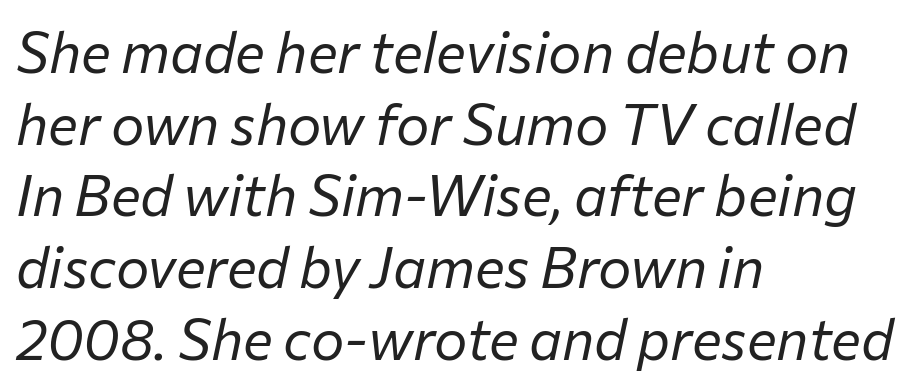
The image shows 56 px regular-weight type, italic (leaning right); set left-aligned, normal line spacing (1.28x), normal letter spacing, not underlined; low stroke contrast and a medium x-height.
